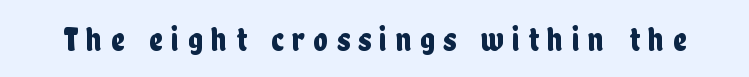
Q: Is the text italic (slanted)? A: No, it is upright.
Q: Is the typeface a serif or a sans-serif typeface? A: Sans-serif.
Q: Is the text underlined? A: No.
Q: Is the spacing between letters normal or unusually wide? A: Unusually wide.
Q: Width (condensed, normal, or wide)? A: Condensed.
Q: Stroke contrast? A: Low.
Q: x-height? A: Medium.
Q: Monospaced? A: No.
